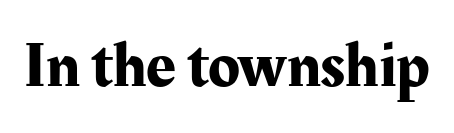
The image shows 65 px serif type, upright; set normal letter spacing, not underlined; medium stroke contrast and a medium x-height.
